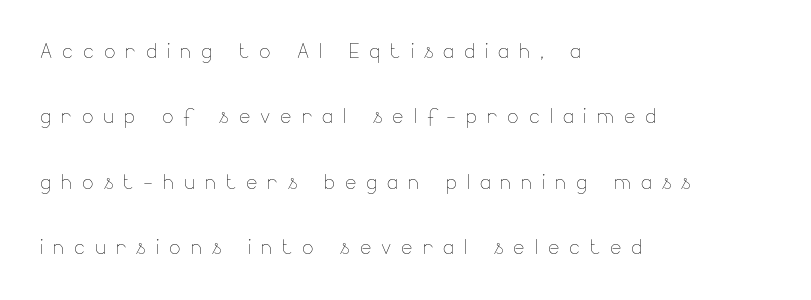
{"italic": "no", "bold": "no", "underline": "no", "align": "left", "line_spacing": "loose", "line_spacing_ratio": 2.42, "letter_spacing": "wide", "letter_spacing_em": 0.37, "glyph_px": 27}
